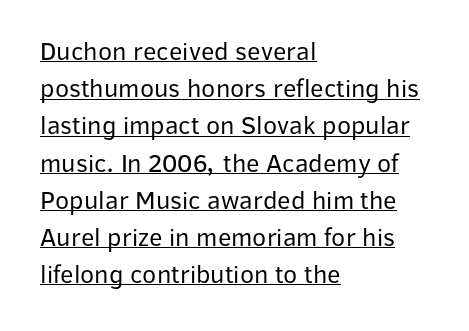
Q: Is the text bold? A: No.
Q: Is the text italic (slanted)? A: No, it is upright.
Q: Is the text underlined? A: Yes.
Q: How is the paragraph aligned? A: Left-aligned.
Q: Is the spacing between letters normal or unusually wide? A: Normal.
Q: Is the spacing between lines tight, normal or loose? A: Normal.
